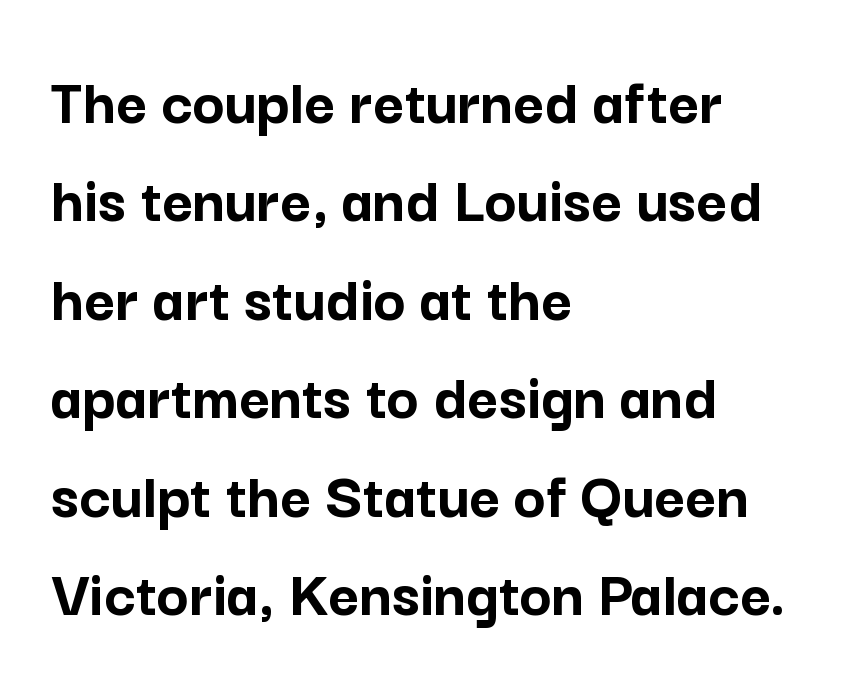
This sample keeps an unexceptional amount of space between lines. The zone under the glyphs is completely vacant. Default kerning and tracking; the words read as compact shapes. Font category for this specimen: sans-serif. When letters stand straight like this, we call the style roman or upright. Note the varied advance widths — an 'i' is clearly narrower than an 'm'.
